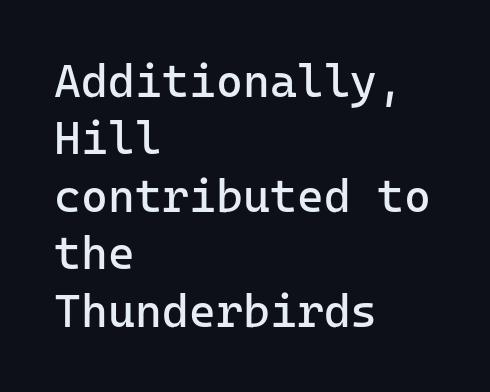
{"serif": "no", "italic": "no", "bold": "no", "weight": "regular", "width": "normal", "stroke_contrast": "low", "x_height": "medium", "underline": "no", "align": "left", "line_spacing": "normal", "line_spacing_ratio": 1.25, "letter_spacing": "normal", "letter_spacing_em": 0.0, "glyph_px": 46}
